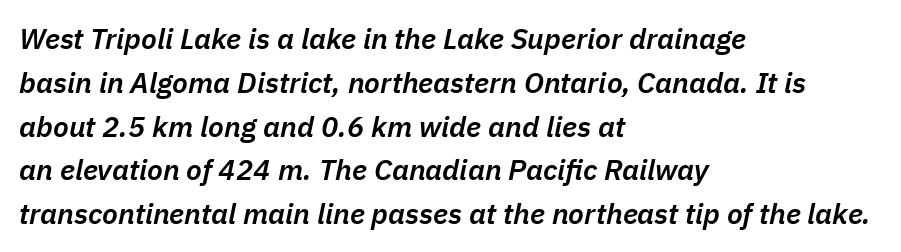
{"italic": "yes", "lean": "right", "slant_degrees": 11, "bold": "semi", "weight": "semibold", "width": "normal", "stroke_contrast": "low", "x_height": "medium", "monospaced": "no", "underline": "no", "align": "left", "line_spacing": "normal", "line_spacing_ratio": 1.51, "letter_spacing": "normal", "letter_spacing_em": 0.0, "glyph_px": 29}
